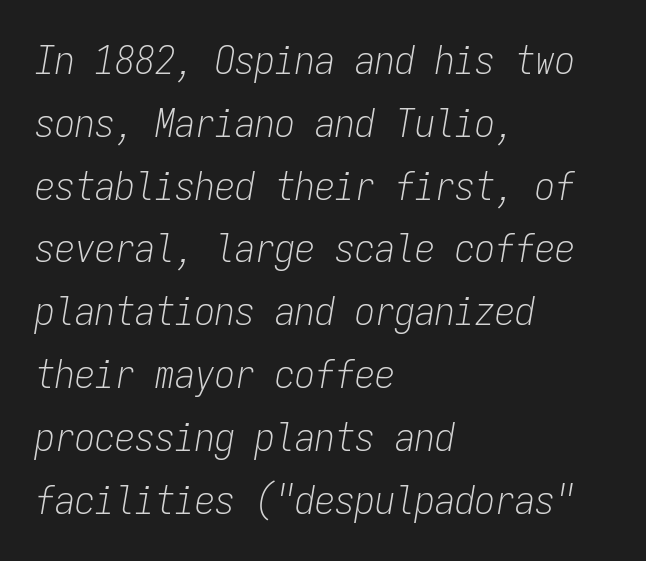
In terms of leading, this rendering sits right in the middle. You could count columns in this text — the font is strictly monospaced. The lines are quadded left. The passage shown is not underscored anywhere. The strokes carry an ordinary text weight at most.
